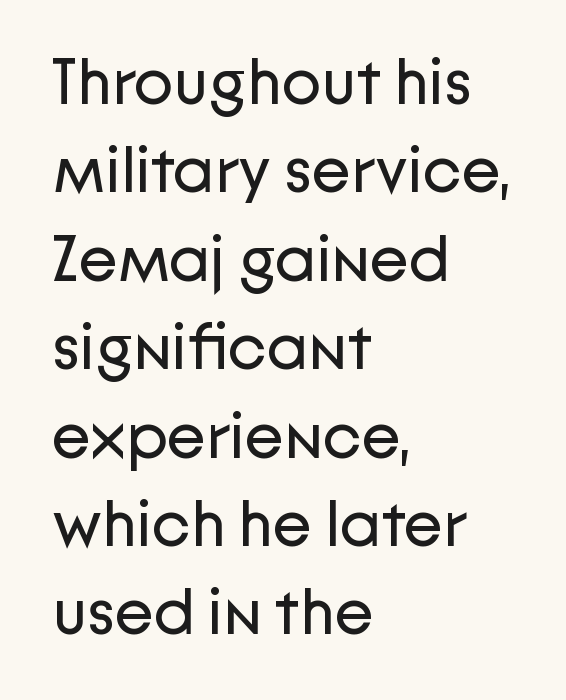
This sample uses an upright cut, with every glyph sitting square on the baseline. How are the letters spaced? Ordinarily, with no added tracking. The rows are spaced the way most documents space them. Layout note: lines flush left. The letters advance in unequal steps, a hallmark of proportional type. I'd call this a sans setting — the letters go barefoot.
